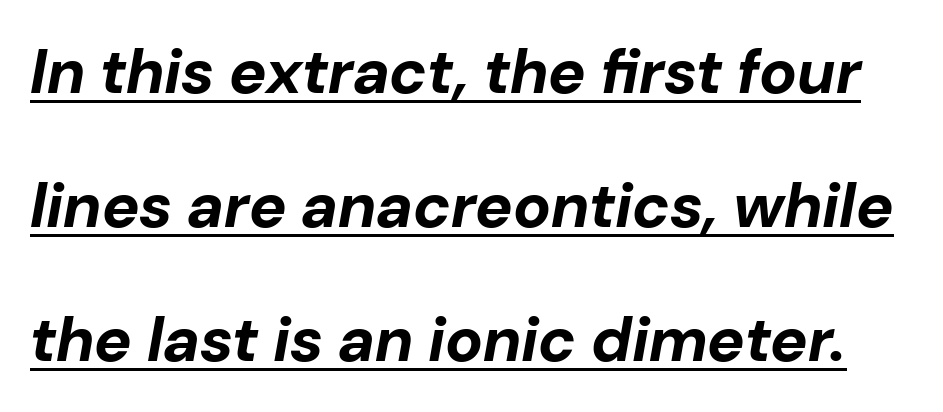
{"italic": "yes", "lean": "right", "slant_degrees": 10, "bold": "yes", "weight": "bold", "width": "normal", "stroke_contrast": "low", "x_height": "medium", "monospaced": "no", "underline": "yes", "line_spacing": "loose", "line_spacing_ratio": 2.13, "letter_spacing": "normal", "letter_spacing_em": 0.0, "glyph_px": 63}
